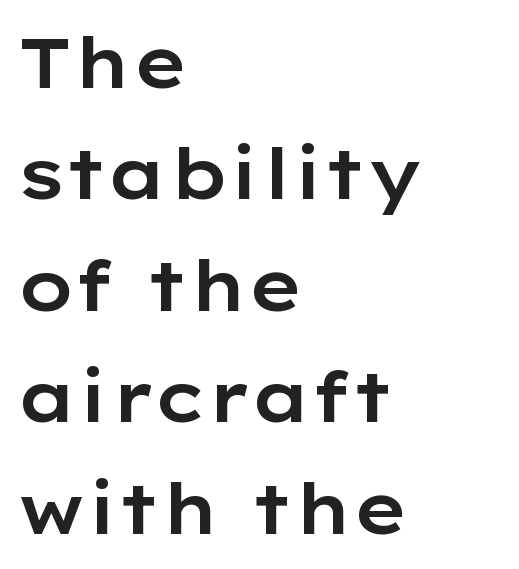
The letters sit at their default tracking, neither squeezed nor spread. The space directly below the letters is spotless. This sample is left-justified, so line endings fall wherever the words run out. Spacing verdict: proportional, widths tailored to each character.
